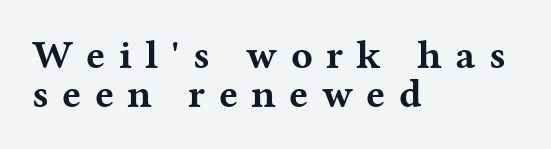
Bare-footed words on every line. Is the block centered? No — it sits flush against the left margin. You could not count columns in this text — the font is proportionally spaced. Is the letter spacing exaggerated? Yes — the characters are pushed far apart. Strokes here are thick enough to call this a true bold.
